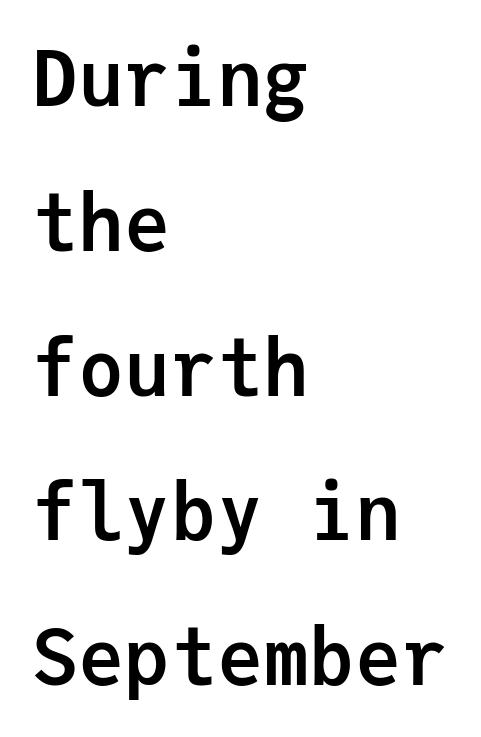
The image shows 77 px semibold sans-serif type, upright, monospaced; set left-aligned, line spacing 1.88x, normal letter spacing, not underlined; low stroke contrast and a medium x-height.
